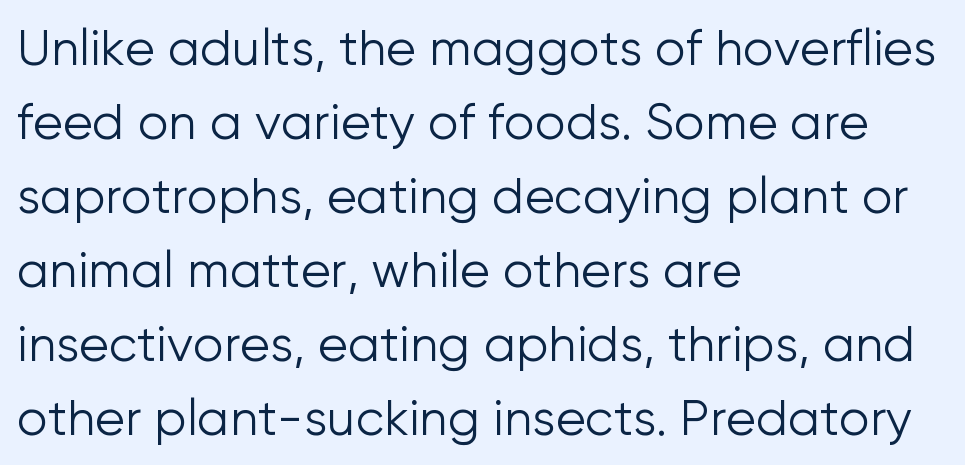
The specimen omits any rule beneath the text block's lines. Stems here are at most as thick as an everyday book face. Which margin do the lines hug? The left one — the right edge is uneven. This sample uses plain, unmodified letter spacing. Rendered with straight, roman letterforms.
